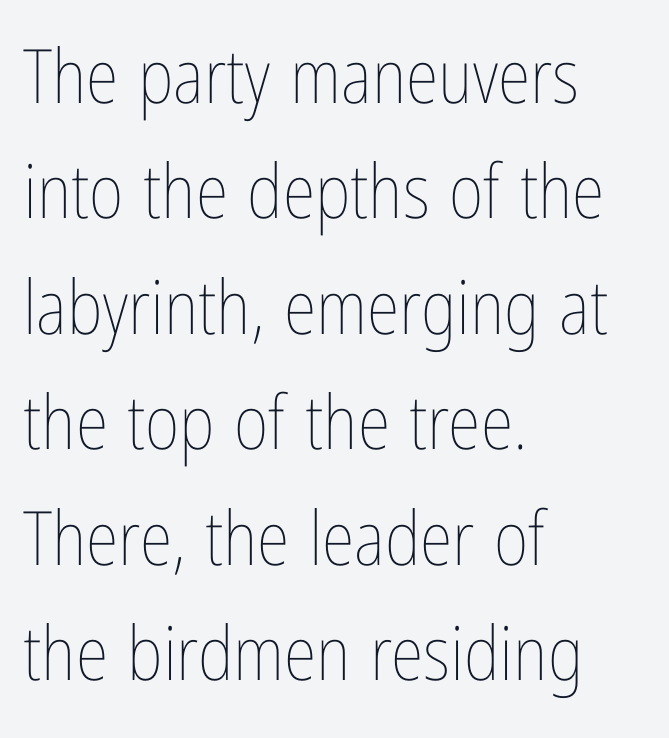
The image shows 75 px thin, condensed type, upright; set left-aligned, normal line spacing (1.54x), normal letter spacing, not underlined; low stroke contrast and a medium x-height.
